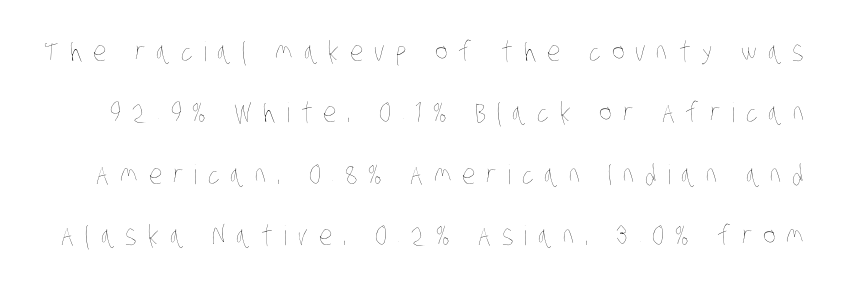
The image shows 27 px text type; set loose line spacing (2.27x), unusually wide letter spacing (+0.4 em), not underlined.
